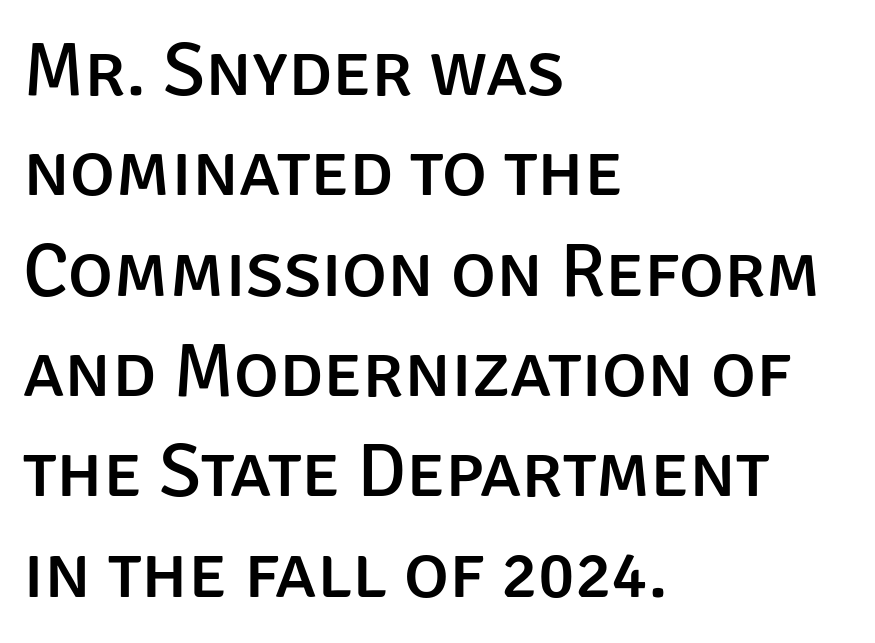
Q: Is the text italic (slanted)? A: No, it is upright.
Q: Is the typeface a serif or a sans-serif typeface? A: Sans-serif.
Q: Is the text underlined? A: No.
Q: How is the paragraph aligned? A: Left-aligned.
Q: Is the spacing between letters normal or unusually wide? A: Normal.
Q: Is the spacing between lines tight, normal or loose? A: Normal.
Q: Width (condensed, normal, or wide)? A: Normal.
Q: Stroke contrast? A: Low.
Q: x-height? A: Large.
Q: Monospaced? A: No.
